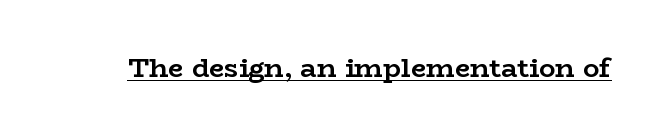
Q: Is the text bold? A: Yes.
Q: Is the text italic (slanted)? A: No, it is upright.
Q: Is the text underlined? A: Yes.
Q: Is the spacing between letters normal or unusually wide? A: Normal.
